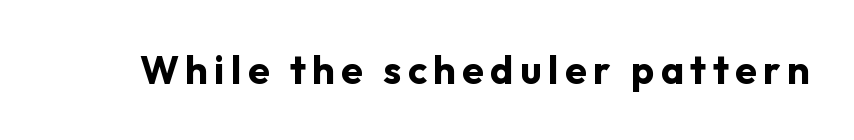
Q: Is the text bold? A: Yes.
Q: Is the text italic (slanted)? A: No, it is upright.
Q: Is the typeface a serif or a sans-serif typeface? A: Sans-serif.
Q: Is the text underlined? A: No.
Q: Width (condensed, normal, or wide)? A: Normal.
Q: Stroke contrast? A: Low.
Q: x-height? A: Medium.
Q: Monospaced? A: No.
